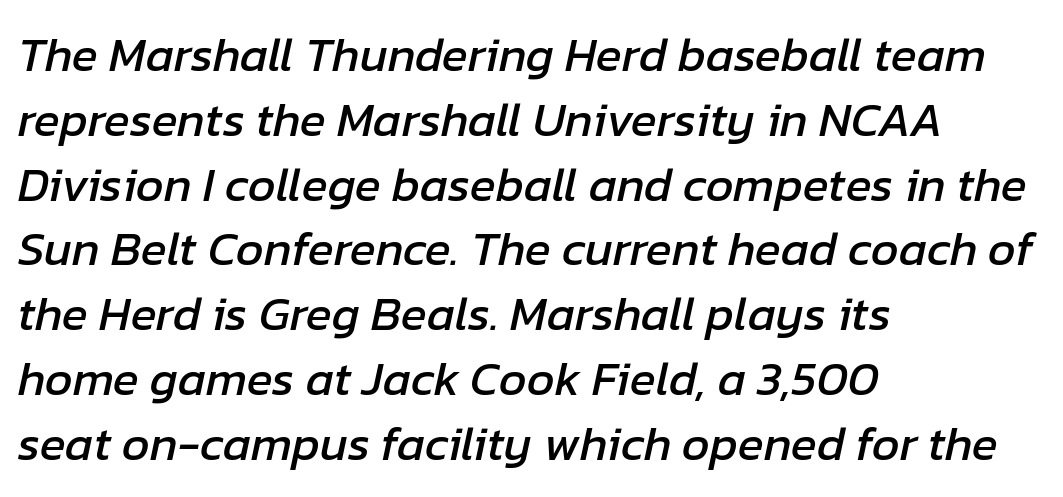
The image shows 48 px text type, italic (leaning right); set left-aligned, normal line spacing (1.35x), normal letter spacing, not underlined; low stroke contrast and a medium x-height.
